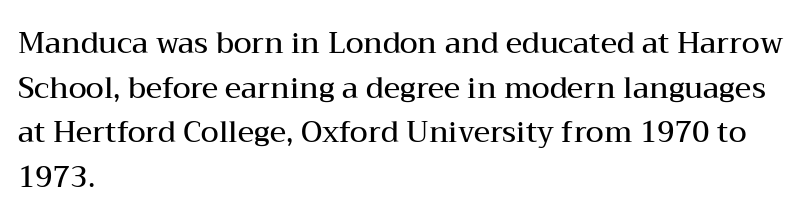
Q: Is the text bold? A: Semi-bold.
Q: Is the text italic (slanted)? A: No, it is upright.
Q: Is the typeface a serif or a sans-serif typeface? A: Serif.
Q: Is the text underlined? A: No.
Q: How is the paragraph aligned? A: Left-aligned.
Q: Is the spacing between letters normal or unusually wide? A: Normal.
Q: Is the spacing between lines tight, normal or loose? A: Normal.
Q: Width (condensed, normal, or wide)? A: Wide.
Q: Stroke contrast? A: Medium.
Q: x-height? A: Medium.
Q: Monospaced? A: No.
